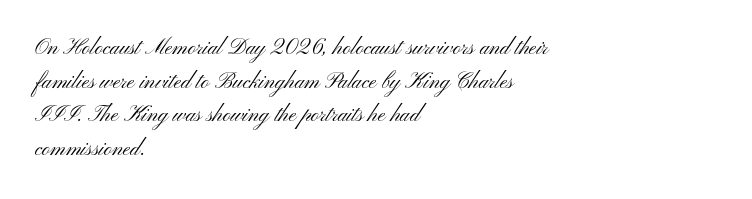
{"bold": "no", "underline": "no", "align": "left", "line_spacing": "normal", "line_spacing_ratio": 1.53, "letter_spacing": "normal", "letter_spacing_em": 0.0, "glyph_px": 22}
